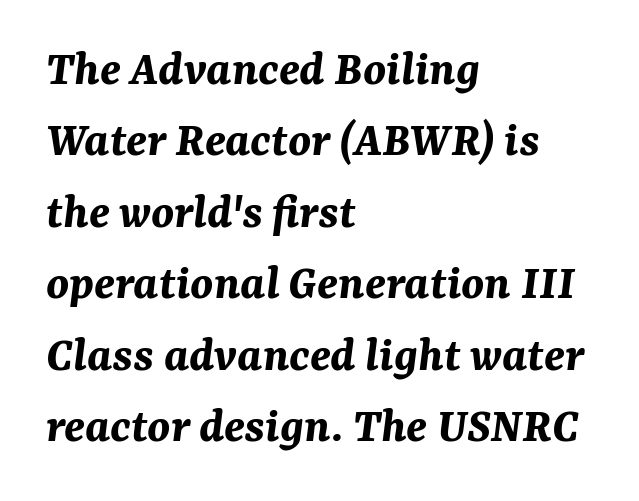
{"italic": "yes", "lean": "right", "slant_degrees": 7, "bold": "yes", "weight": "bold", "width": "normal", "stroke_contrast": "medium", "x_height": "medium", "monospaced": "no", "underline": "no", "align": "left", "line_spacing": "normal", "line_spacing_ratio": 1.4, "letter_spacing": "normal", "letter_spacing_em": 0.0, "glyph_px": 51}
